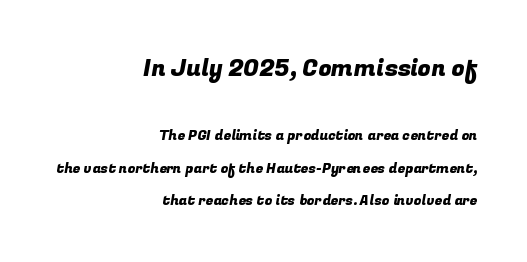
What stands out about the letter spacing? Nothing — it is the standard amount. The letters in the upper block stand taller than those in the block below. Leading is clearly above the norm, producing a sparse column. Visually the block forms a straight wall on the right and a jagged coastline on the left. Letters rest on an invisible, unmarked baseline.
